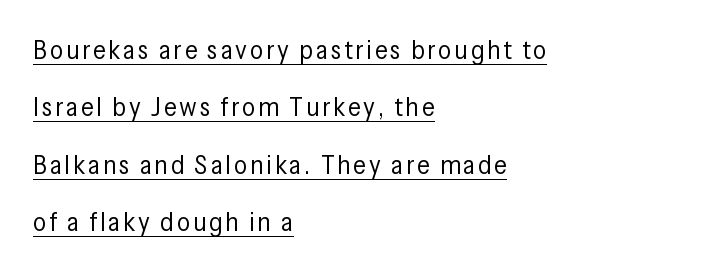
Q: Is the text bold? A: No.
Q: Is the text italic (slanted)? A: No, it is upright.
Q: Is the text underlined? A: Yes.
Q: How is the paragraph aligned? A: Left-aligned.
Q: Is the spacing between lines tight, normal or loose? A: Loose.
